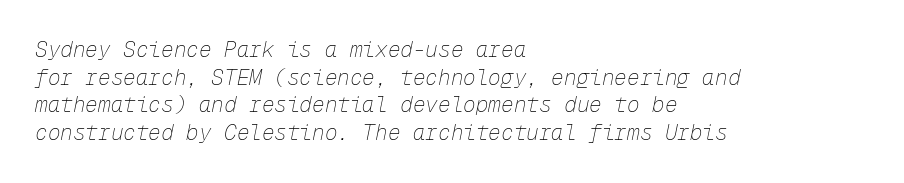
The image shows 21 px text type, italic (leaning right); set left-aligned, normal line spacing (1.32x), normal letter spacing, not underlined.
